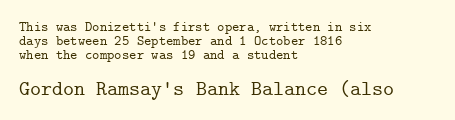
Larger block? The one below; the one above is distinctly smaller. Rule under the text: the space is simply empty. Ordinary non-slanted type is in use. Visually the block forms a straight wall on the left and a jagged coastline on the right. What's the leading like? Squeezed, with rows nearly overlapping.
